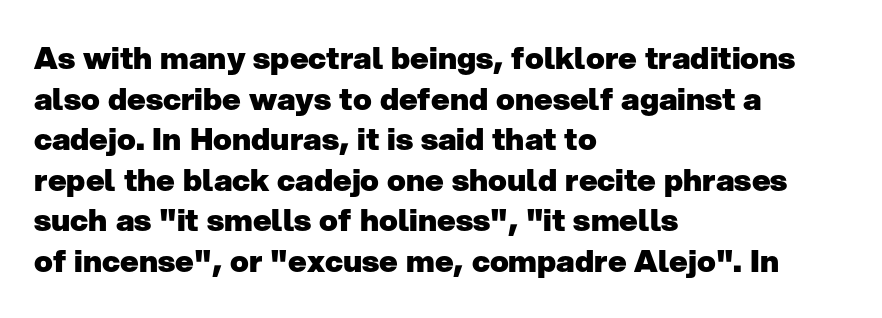
Q: Is the text bold? A: Yes.
Q: Is the text italic (slanted)? A: No, it is upright.
Q: Is the typeface a serif or a sans-serif typeface? A: Sans-serif.
Q: Is the text underlined? A: No.
Q: How is the paragraph aligned? A: Left-aligned.
Q: Is the spacing between letters normal or unusually wide? A: Normal.
Q: Is the spacing between lines tight, normal or loose? A: Normal.
Q: Width (condensed, normal, or wide)? A: Normal.
Q: Stroke contrast? A: Low.
Q: x-height? A: Medium.
Q: Monospaced? A: No.
